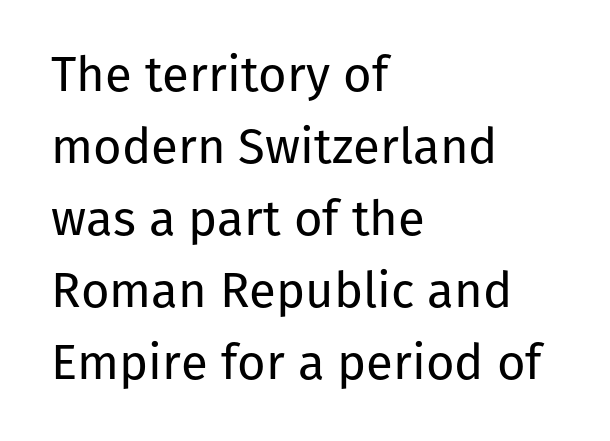
{"serif": "no", "italic": "no", "bold": "no", "weight": "regular", "width": "normal", "stroke_contrast": "low", "x_height": "medium", "monospaced": "no", "underline": "no", "align": "left", "line_spacing": "normal", "line_spacing_ratio": 1.47, "letter_spacing": "normal", "letter_spacing_em": 0.0, "glyph_px": 49}
